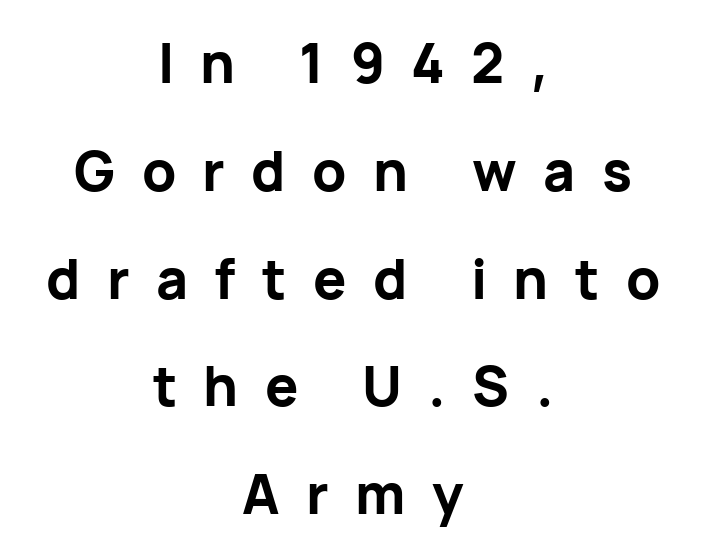
The image shows 55 px bold sans-serif type, upright; set centered, loose line spacing (1.96x), unusually wide letter spacing (+0.48 em), not underlined; low stroke contrast and a medium x-height.
